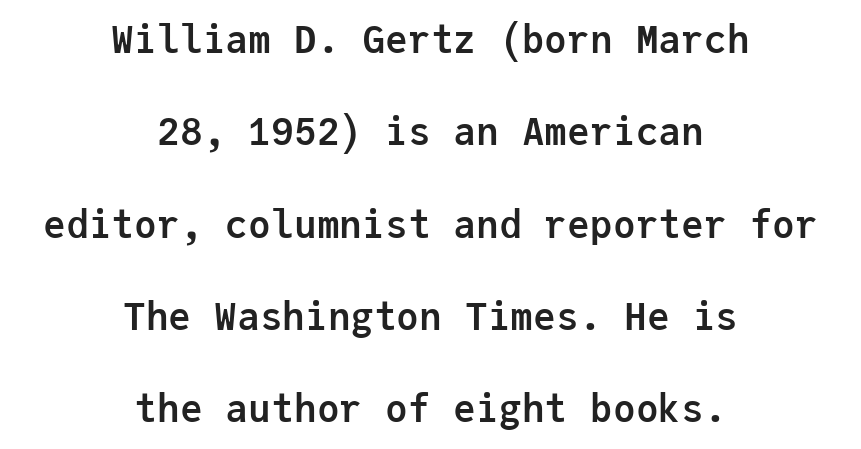
Q: Is the text bold? A: Yes.
Q: Is the text italic (slanted)? A: No, it is upright.
Q: Is the typeface a serif or a sans-serif typeface? A: Sans-serif.
Q: Is the text underlined? A: No.
Q: How is the paragraph aligned? A: Centered.
Q: Is the spacing between letters normal or unusually wide? A: Normal.
Q: Is the spacing between lines tight, normal or loose? A: Loose.
Q: Width (condensed, normal, or wide)? A: Normal.
Q: Stroke contrast? A: Low.
Q: x-height? A: Medium.
Q: Monospaced? A: Yes.
